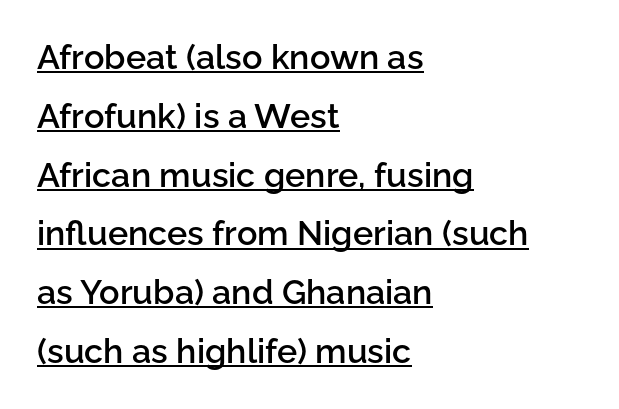
The typesetter chose a ragged-right arrangement here. Strokes here are thickened, but only to semibold level. Do the characters align in a grid? No, the font is proportional. A typographer would call this underscored text.
